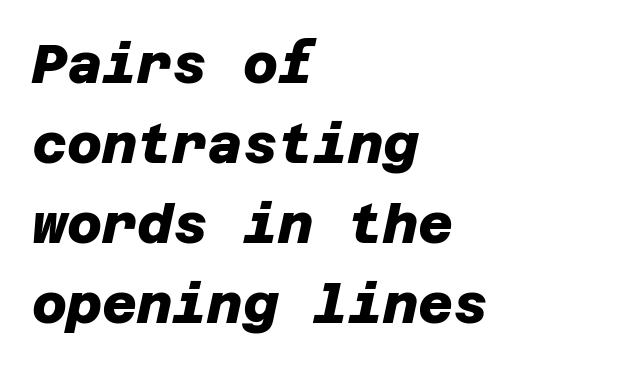
The image shows 54 px heavy sans-serif type; set left-aligned, normal line spacing (1.48x), normal letter spacing, not underlined; low stroke contrast and a large x-height.
